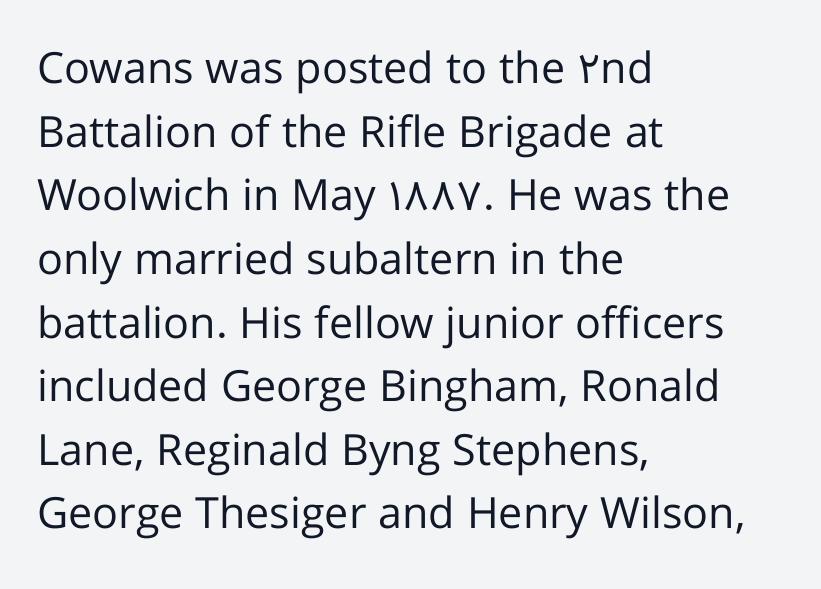
{"serif": "no", "italic": "no", "bold": "no", "weight": "regular", "width": "normal", "stroke_contrast": "low", "x_height": "medium", "monospaced": "no", "underline": "no", "align": "left", "line_spacing": "normal", "line_spacing_ratio": 1.48, "letter_spacing": "normal", "letter_spacing_em": 0.0, "glyph_px": 43}
